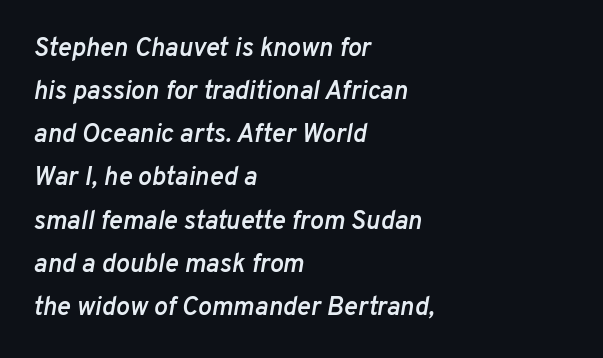
Q: Is the text bold? A: Semi-bold.
Q: Is the text italic (slanted)? A: Yes, it leans right by about 10 degrees.
Q: Is the text underlined? A: No.
Q: How is the paragraph aligned? A: Left-aligned.
Q: Is the spacing between letters normal or unusually wide? A: Normal.
Q: Is the spacing between lines tight, normal or loose? A: Normal.
